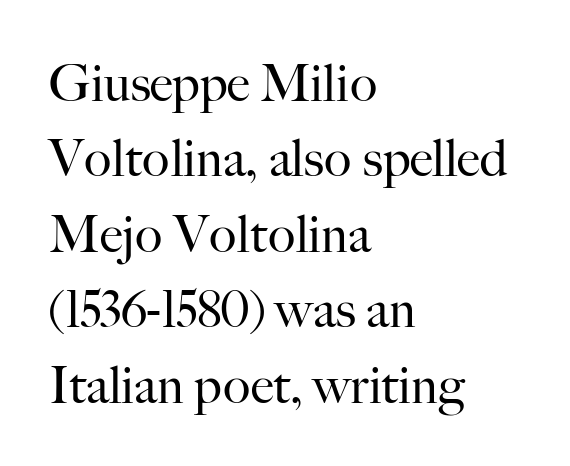
Looks like regular typesetting: each glyph gets only the width it needs. The text was rendered using a seriffed face with decorative stroke endings. Visually the block forms a straight wall on the left and a jagged coastline on the right. The passage shown stacks its lines at a standard gap. The specimen omits any rule beneath the text block's lines. The gaps between neighbouring characters are ordinary and unremarkable.
